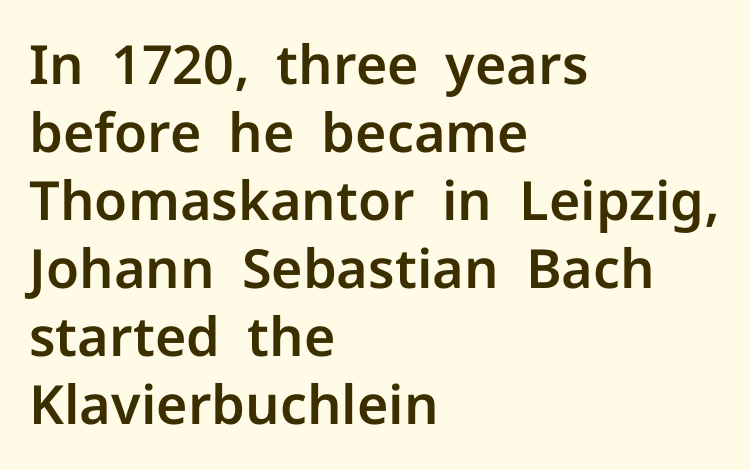
Q: Is the text italic (slanted)? A: No, it is upright.
Q: Is the typeface a serif or a sans-serif typeface? A: Sans-serif.
Q: Is the text underlined? A: No.
Q: How is the paragraph aligned? A: Left-aligned.
Q: Is the spacing between letters normal or unusually wide? A: Normal.
Q: Is the spacing between lines tight, normal or loose? A: Normal.
Q: Width (condensed, normal, or wide)? A: Normal.
Q: Stroke contrast? A: Low.
Q: x-height? A: Medium.
Q: Monospaced? A: No.
